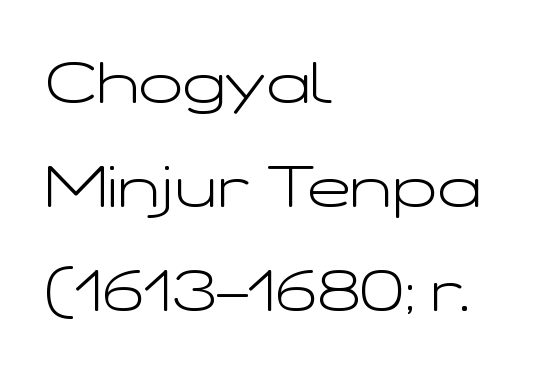
Stems and bowls with no extra thickness — not bold. Short and long lines alike share a common starting point at left. Characters follow at the spacing the type designer built in. The passage shown is typeset with a sans-serif family. Character widths vary here, with narrow letters taking less room than wide ones. Unlike italic type, these characters show no tilt at all.
